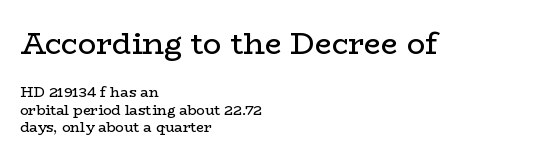
A roman cut, with each character standing at attention. Default kerning and tracking; the words read as compact shapes. Lines of text with bare space underneath. The strokes are not fattened; the text isn't bold. This layout puts the oversized block above and the modest block below.
